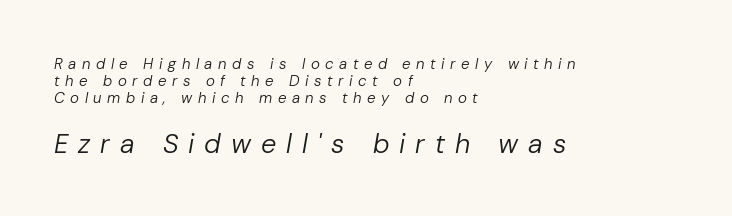
Q: Is the text bold? A: No.
Q: Is the text italic (slanted)? A: Yes, it leans right by about 10 degrees.
Q: Is the text underlined? A: No.
Q: How is the paragraph aligned? A: Left-aligned.
Q: Is the spacing between letters normal or unusually wide? A: Unusually wide.
Q: Is the spacing between lines tight, normal or loose? A: Tight.
Q: Which block of text is set in a larger size, the first (top) or the second (bottom)? A: The second (bottom) one.
